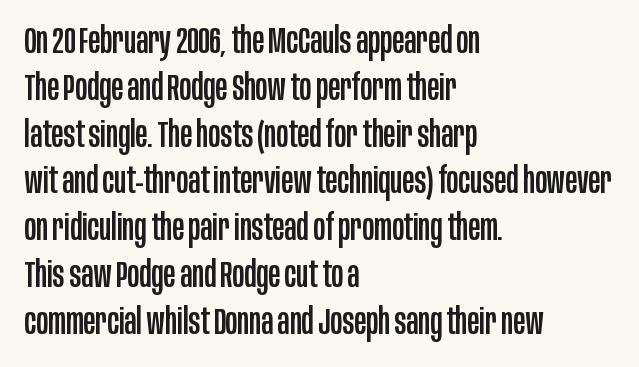
Q: Is the text italic (slanted)? A: No, it is upright.
Q: Is the typeface a serif or a sans-serif typeface? A: Sans-serif.
Q: Is the text underlined? A: No.
Q: How is the paragraph aligned? A: Left-aligned.
Q: Is the spacing between letters normal or unusually wide? A: Normal.
Q: Is the spacing between lines tight, normal or loose? A: Normal.
Q: Width (condensed, normal, or wide)? A: Condensed.
Q: Stroke contrast? A: Low.
Q: x-height? A: Large.
Q: Monospaced? A: No.
